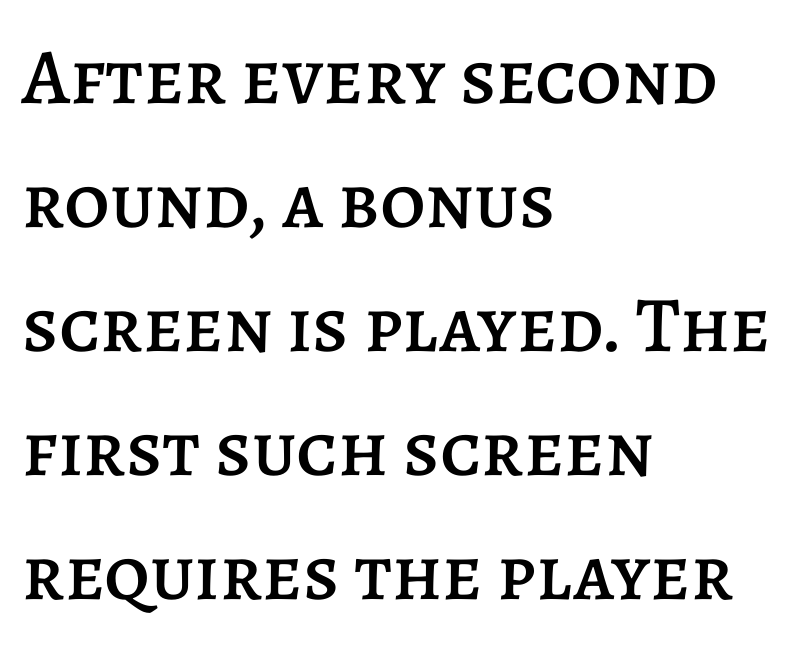
{"italic": "no", "width": "normal", "stroke_contrast": "low", "x_height": "large", "monospaced": "no", "underline": "no", "align": "left", "line_spacing": "normal", "line_spacing_ratio": 1.57, "letter_spacing": "normal", "letter_spacing_em": 0.0, "glyph_px": 79}
